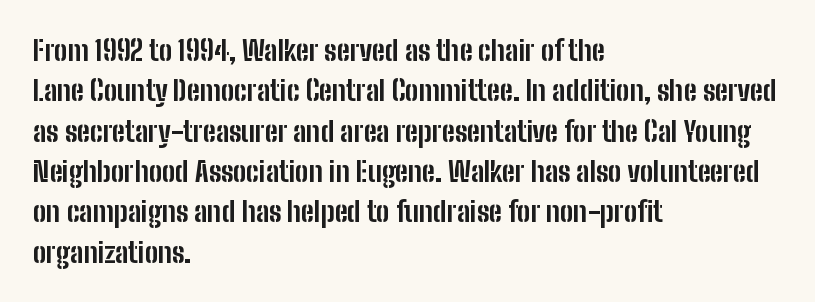
{"serif": "no", "italic": "no", "bold": "yes", "weight": "bold", "width": "condensed", "stroke_contrast": "low", "x_height": "medium", "monospaced": "no", "underline": "no", "align": "left", "line_spacing": "normal", "line_spacing_ratio": 1.44, "letter_spacing": "normal", "letter_spacing_em": 0.0, "glyph_px": 28}
